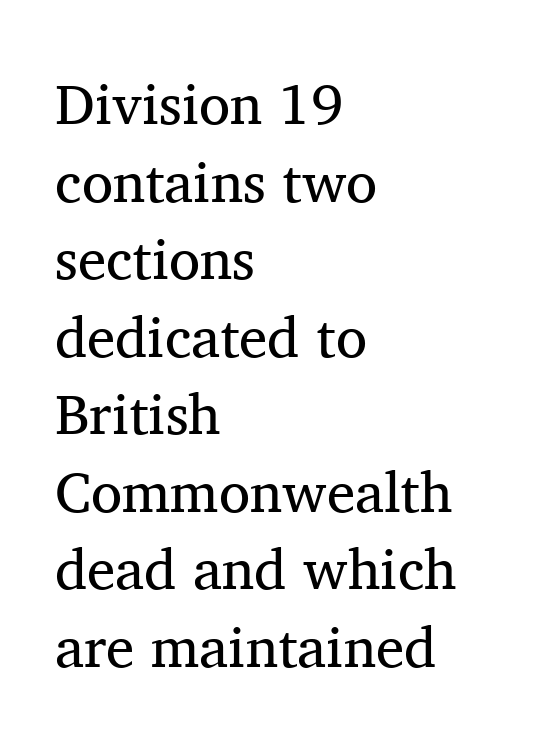
Q: Is the text bold? A: No.
Q: Is the text italic (slanted)? A: No, it is upright.
Q: Is the typeface a serif or a sans-serif typeface? A: Serif.
Q: Is the text underlined? A: No.
Q: How is the paragraph aligned? A: Left-aligned.
Q: Is the spacing between letters normal or unusually wide? A: Normal.
Q: Is the spacing between lines tight, normal or loose? A: Normal.
Q: Width (condensed, normal, or wide)? A: Normal.
Q: Stroke contrast? A: Medium.
Q: x-height? A: Medium.
Q: Monospaced? A: No.
